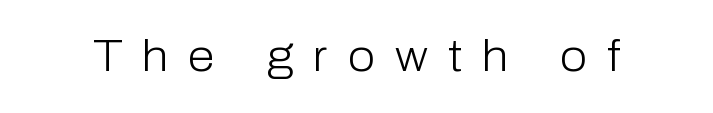
Character widths vary here, with narrow letters taking less room than wide ones. Look at the bottom of the vertical strokes: they stop flat, with no serifs. Do the letters lean? They stand straight. The face looks like a standard text weight, possibly lighter. Descenders hang freely into open space.
